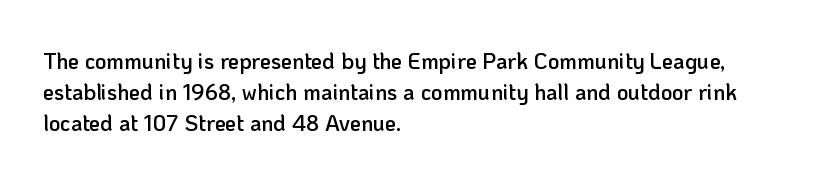
{"italic": "no", "bold": "semi", "underline": "no", "align": "left", "line_spacing": "normal", "line_spacing_ratio": 1.4, "letter_spacing": "normal", "letter_spacing_em": 0.0, "glyph_px": 22}
